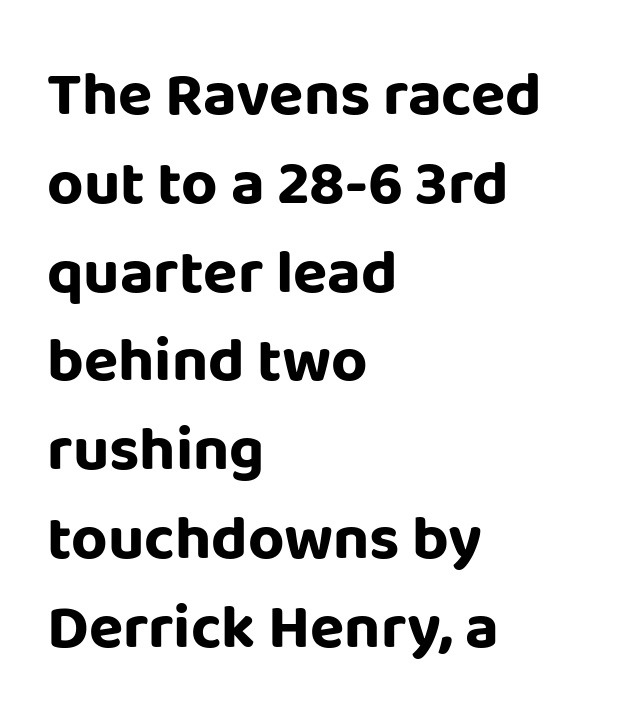
Q: Is the text bold? A: Yes.
Q: Is the text italic (slanted)? A: No, it is upright.
Q: Is the typeface a serif or a sans-serif typeface? A: Sans-serif.
Q: Is the text underlined? A: No.
Q: How is the paragraph aligned? A: Left-aligned.
Q: Is the spacing between letters normal or unusually wide? A: Normal.
Q: Is the spacing between lines tight, normal or loose? A: Normal.
Q: Width (condensed, normal, or wide)? A: Normal.
Q: Stroke contrast? A: Low.
Q: x-height? A: Large.
Q: Monospaced? A: No.
